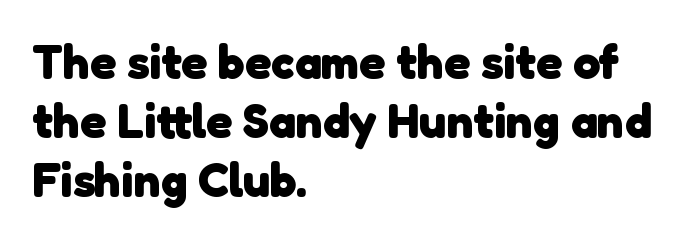
{"serif": "no", "bold": "yes", "weight": "heavy", "width": "normal", "stroke_contrast": "low", "x_height": "medium", "monospaced": "no", "underline": "no", "align": "left", "line_spacing_ratio": 1.23, "letter_spacing": "normal", "letter_spacing_em": 0.0, "glyph_px": 48}
